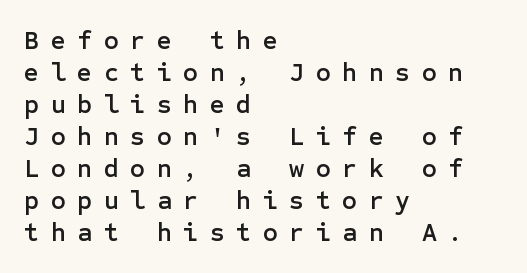
The image shows 26 px text type, upright; set left-aligned, line spacing 1.23x, unusually wide letter spacing (+0.44 em), not underlined.
